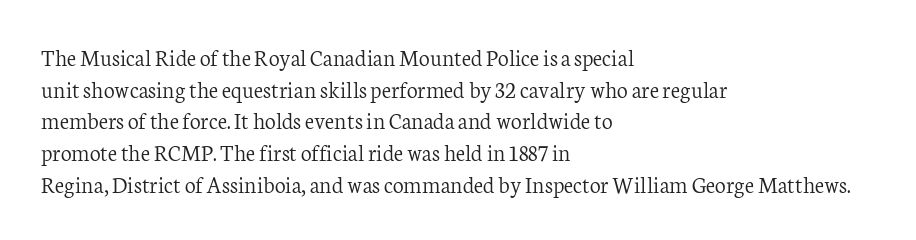
Leftover space on each line is placed entirely after the last word. The typesetting does not lean heavy: it is not bold. Honestly, the letter spacing is just normal — you wouldn't notice it. Underline: absent. If you drew a line through each stem, it would be perfectly vertical.
